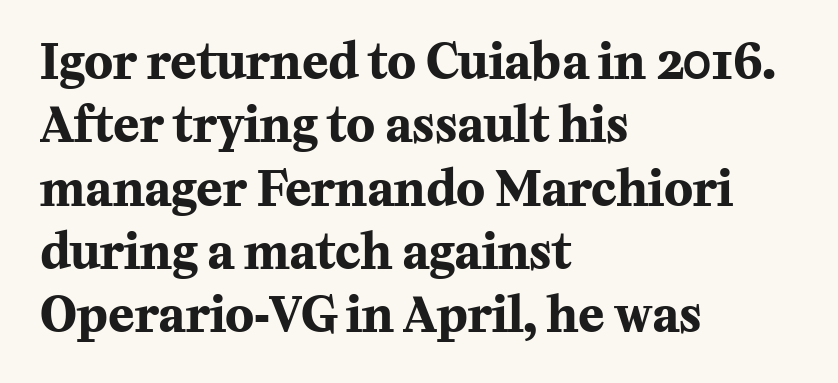
Q: Is the text bold? A: Yes.
Q: Is the text italic (slanted)? A: No, it is upright.
Q: Is the typeface a serif or a sans-serif typeface? A: Serif.
Q: Is the text underlined? A: No.
Q: How is the paragraph aligned? A: Left-aligned.
Q: Is the spacing between letters normal or unusually wide? A: Normal.
Q: Is the spacing between lines tight, normal or loose? A: Normal.
Q: Width (condensed, normal, or wide)? A: Normal.
Q: Stroke contrast? A: Medium.
Q: x-height? A: Medium.
Q: Monospaced? A: No.
